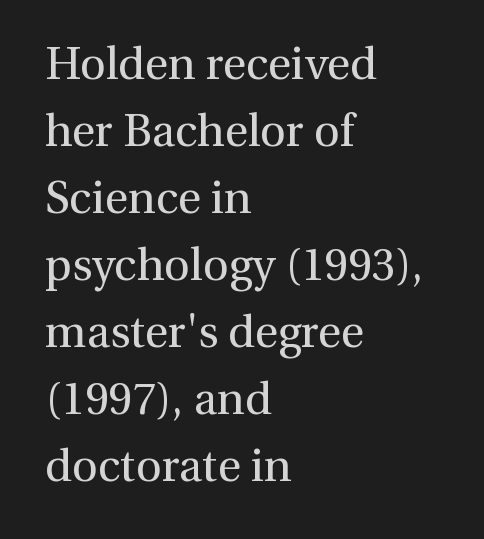
{"serif": "yes", "italic": "no", "bold": "no", "weight": "regular", "width": "normal", "stroke_contrast": "medium", "x_height": "medium", "monospaced": "no", "underline": "no", "align": "left", "line_spacing": "normal", "line_spacing_ratio": 1.49, "letter_spacing": "normal", "letter_spacing_em": 0.0, "glyph_px": 45}
